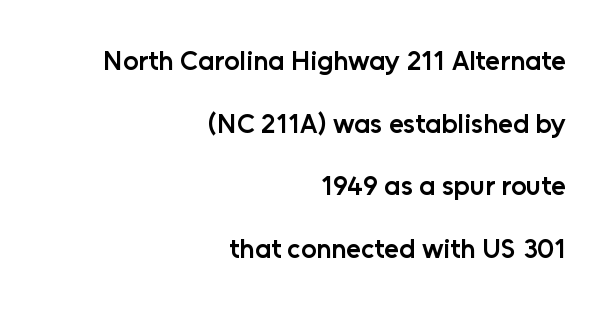
Vertical strokes here are truly vertical. Glance below the letters and you will spot only blank space. Typographic density is moderately raised because the face is semibold. Students, observe: this is what heavily led, spacious text looks like.
